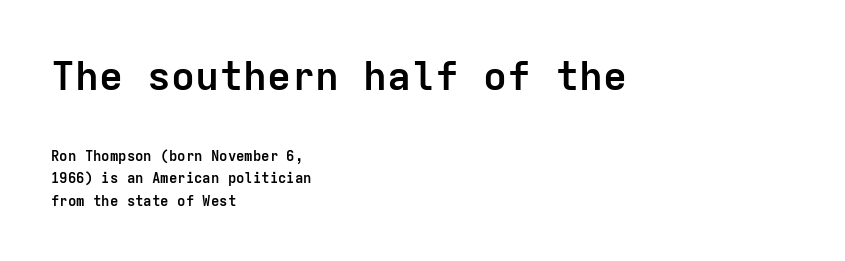
{"serif": "no", "italic": "no", "bold": "yes", "weight": "semibold", "width": "normal", "stroke_contrast": "low", "x_height": "medium", "monospaced": "yes", "underline": "no", "align": "left", "line_spacing": "normal", "line_spacing_ratio": 1.6, "letter_spacing": "normal", "letter_spacing_em": 0.0, "larger_block": "first", "size_ratio": 2.86, "glyph_px": 40}
